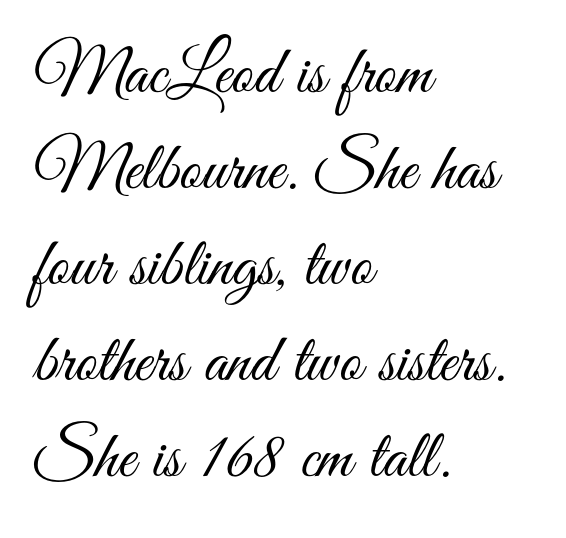
The image shows 68 px light, condensed sans-serif type; set left-aligned, normal line spacing (1.41x), normal letter spacing, not underlined; medium stroke contrast and a small x-height.
